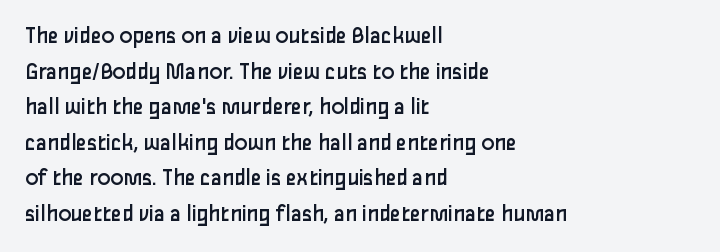
No italicization has been applied; the sample stays upright. Each line starts at the same left margin while the right side varies. Weight: regular or lighter. Compared with typical paragraphs, the rows here are spaced about the same. No extra tracking has been applied to these lines. Any mark beneath the type? The region is blank.
